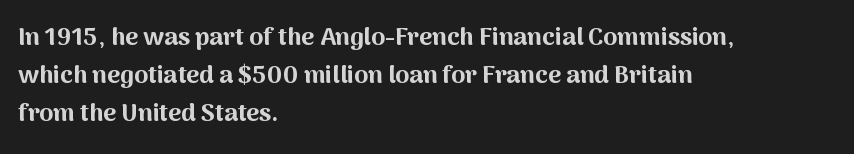
Q: Is the text bold? A: Yes.
Q: Is the text italic (slanted)? A: No, it is upright.
Q: Is the text underlined? A: No.
Q: How is the paragraph aligned? A: Left-aligned.
Q: Is the spacing between letters normal or unusually wide? A: Normal.
Q: Is the spacing between lines tight, normal or loose? A: Normal.
